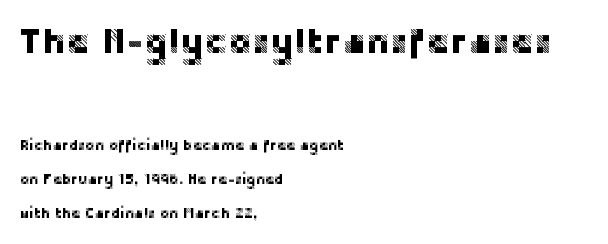
Q: Is the text italic (slanted)? A: No, it is upright.
Q: Is the typeface a serif or a sans-serif typeface? A: Sans-serif.
Q: Is the text underlined? A: No.
Q: How is the paragraph aligned? A: Left-aligned.
Q: Is the spacing between letters normal or unusually wide? A: Normal.
Q: Is the spacing between lines tight, normal or loose? A: Loose.
Q: Which block of text is set in a larger size, the first (top) or the second (bottom)? A: The first (top) one.
Q: Width (condensed, normal, or wide)? A: Normal.
Q: Stroke contrast? A: Low.
Q: x-height? A: Large.
Q: Monospaced? A: No.
